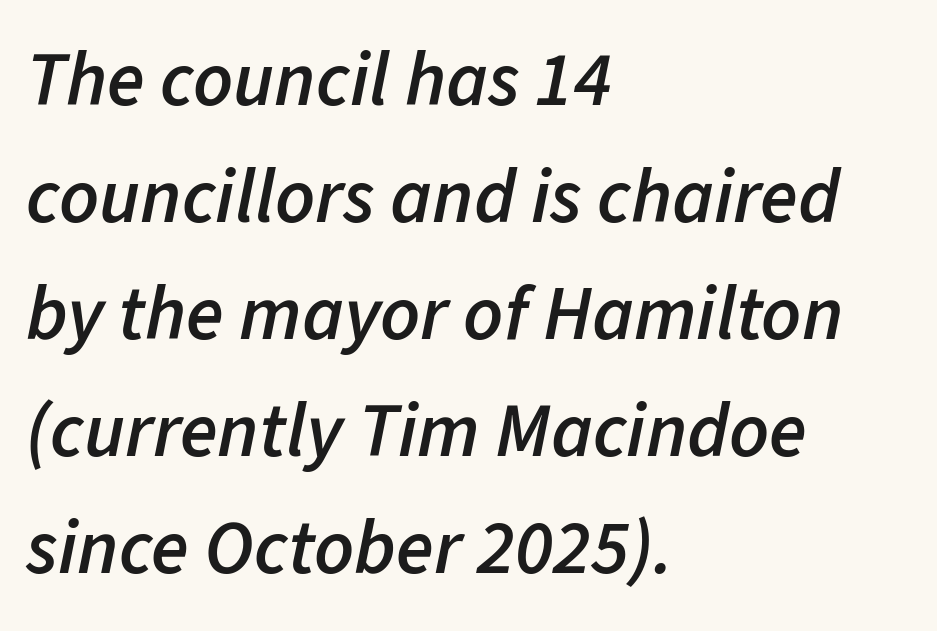
Q: Is the text bold? A: Semi-bold.
Q: Is the text italic (slanted)? A: Yes, it leans right by about 11 degrees.
Q: Is the text underlined? A: No.
Q: How is the paragraph aligned? A: Left-aligned.
Q: Is the spacing between letters normal or unusually wide? A: Normal.
Q: Is the spacing between lines tight, normal or loose? A: Normal.
Q: Width (condensed, normal, or wide)? A: Normal.
Q: Stroke contrast? A: Low.
Q: x-height? A: Medium.
Q: Monospaced? A: No.
